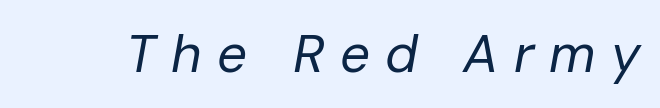
{"italic": "yes", "lean": "right", "slant_degrees": 10, "bold": "no", "weight": "regular", "width": "normal", "stroke_contrast": "low", "x_height": "medium", "monospaced": "no", "underline": "no", "letter_spacing": "wide", "letter_spacing_em": 0.29, "glyph_px": 53}
